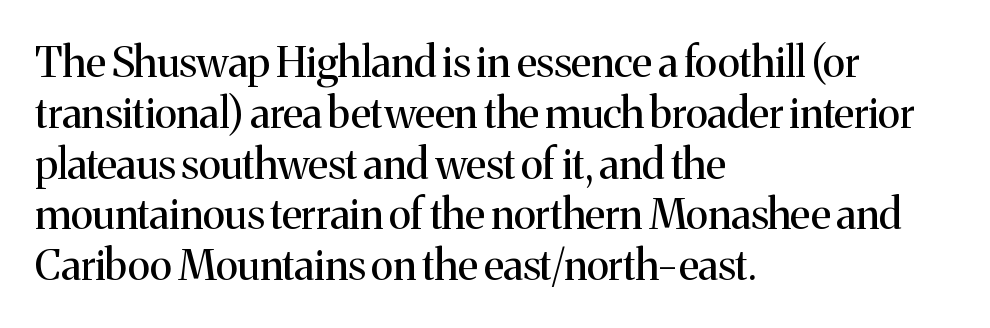
Q: Is the text bold? A: No.
Q: Is the text italic (slanted)? A: No, it is upright.
Q: Is the typeface a serif or a sans-serif typeface? A: Serif.
Q: Is the text underlined? A: No.
Q: How is the paragraph aligned? A: Left-aligned.
Q: Is the spacing between letters normal or unusually wide? A: Normal.
Q: Width (condensed, normal, or wide)? A: Normal.
Q: Stroke contrast? A: Medium.
Q: x-height? A: Medium.
Q: Monospaced? A: No.
